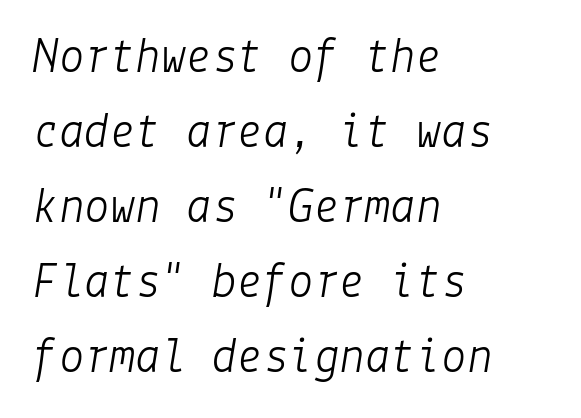
{"italic": "yes", "lean": "right", "slant_degrees": 9, "bold": "no", "weight": "light", "width": "normal", "stroke_contrast": "low", "x_height": "medium", "underline": "no", "align": "left", "line_spacing": "normal", "line_spacing_ratio": 1.47, "letter_spacing": "normal", "letter_spacing_em": 0.0, "glyph_px": 51}
